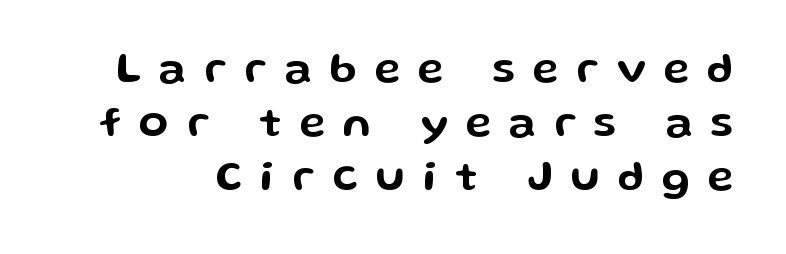
Check where the strokes stop: nothing finishes them off — pure sans. Has an underline been added? It has not. Letter spacing: wide. You can tell it's not italic because the verticals are truly vertical. Think of a printed novel: that variable character pitch is what you see here.
